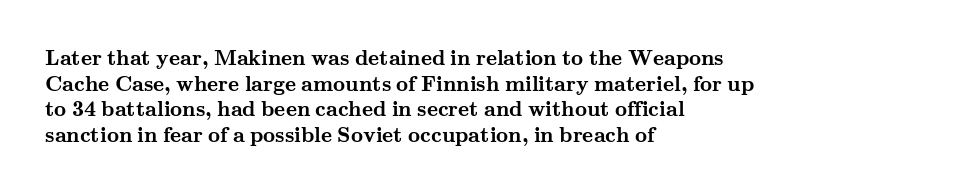
{"italic": "no", "bold": "yes", "underline": "no", "align": "left", "line_spacing_ratio": 1.22, "letter_spacing": "normal", "letter_spacing_em": 0.0, "glyph_px": 21}
